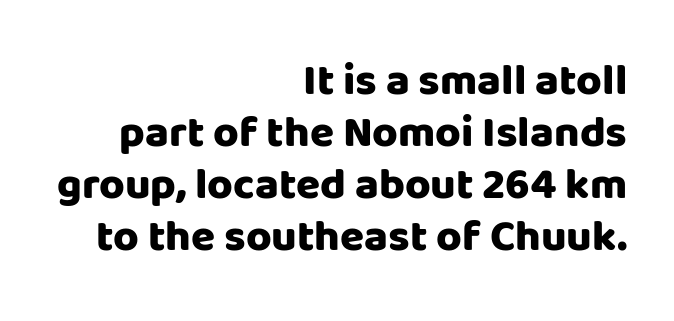
Q: Is the text bold? A: Yes.
Q: Is the text italic (slanted)? A: No, it is upright.
Q: Is the typeface a serif or a sans-serif typeface? A: Sans-serif.
Q: Is the text underlined? A: No.
Q: How is the paragraph aligned? A: Right-aligned.
Q: Is the spacing between letters normal or unusually wide? A: Normal.
Q: Width (condensed, normal, or wide)? A: Normal.
Q: Stroke contrast? A: Low.
Q: x-height? A: Large.
Q: Monospaced? A: No.
